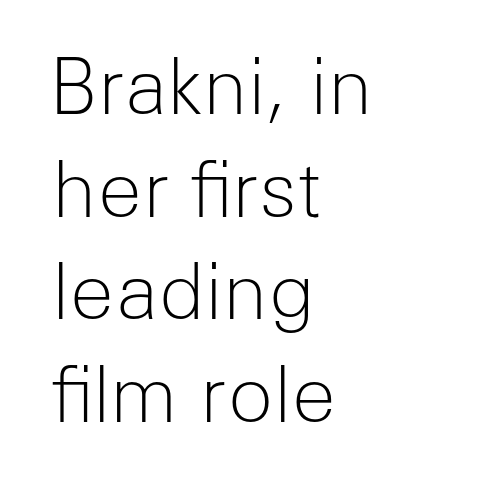
Unbolded letterforms with no extra heft. No feet cap the strokes, marking this as sans-serif type. Left-aligned paragraph, ragged on the right. Note the varied advance widths — an 'i' is clearly narrower than an 'm'. Vertically, the passage feels balanced, rows spaced as you'd expect.
